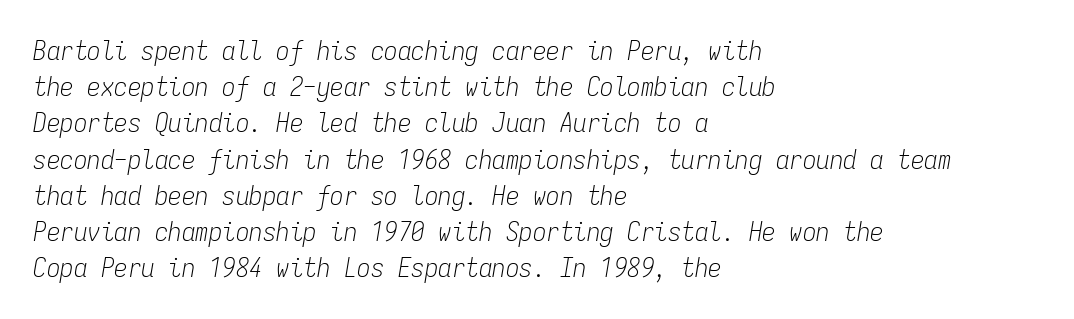
The image shows 27 px text type, italic (leaning right); set left-aligned, normal line spacing (1.34x), normal letter spacing, not underlined.
